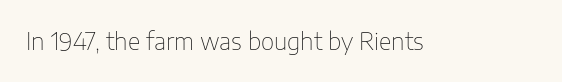
Q: Is the text bold? A: No.
Q: Is the text italic (slanted)? A: No, it is upright.
Q: Is the text underlined? A: No.
Q: Is the spacing between letters normal or unusually wide? A: Normal.
